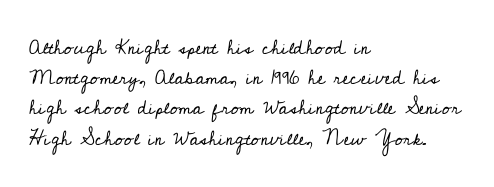
The image shows 20 px text type; set left-aligned, normal line spacing (1.51x), normal letter spacing, not underlined.
